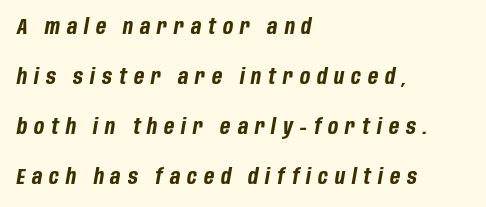
The image shows 21 px bold type, italic (leaning right); set left-aligned, loose line spacing (2.38x), unusually wide letter spacing (+0.33 em), not underlined.
